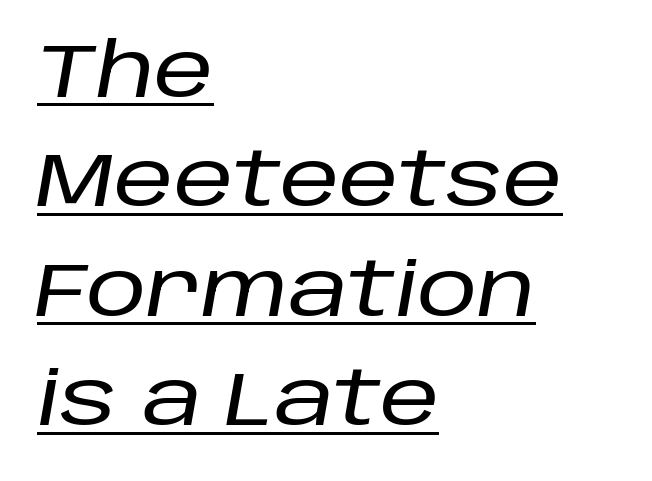
Q: Is the text italic (slanted)? A: Yes, it leans right by about 10 degrees.
Q: Is the text underlined? A: Yes.
Q: How is the paragraph aligned? A: Left-aligned.
Q: Is the spacing between letters normal or unusually wide? A: Normal.
Q: Is the spacing between lines tight, normal or loose? A: Normal.
Q: Width (condensed, normal, or wide)? A: Normal.
Q: Stroke contrast? A: Low.
Q: x-height? A: Large.
Q: Monospaced? A: No.
